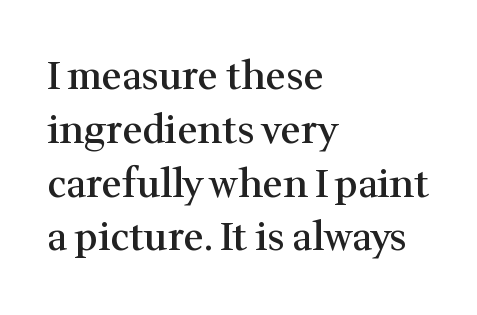
{"serif": "yes", "italic": "no", "bold": "semi", "weight": "semibold", "width": "normal", "stroke_contrast": "medium", "x_height": "medium", "monospaced": "no", "underline": "no", "align": "left", "line_spacing": "normal", "line_spacing_ratio": 1.38, "letter_spacing": "normal", "letter_spacing_em": 0.0, "glyph_px": 39}
